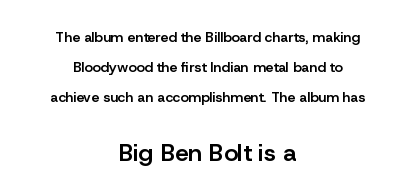
{"italic": "no", "bold": "semi", "underline": "no", "align": "center", "line_spacing": "loose", "line_spacing_ratio": 2.13, "letter_spacing": "normal", "letter_spacing_em": 0.0, "larger_block": "second", "size_ratio": 1.71, "glyph_px": 24}
